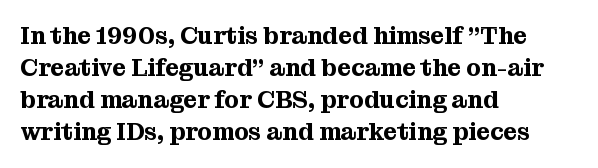
No italicization has been applied; the sample stays upright. The vertical gap from one line to the next is medium. Standard letterfit; no display-style spreading of the glyphs. The passage is arranged the way most books set body copy — flush left. Rule under the text: the space is simply empty.
